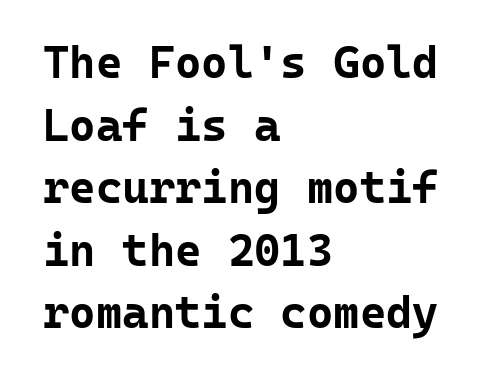
{"serif": "no", "italic": "no", "bold": "yes", "weight": "bold", "width": "normal", "stroke_contrast": "low", "x_height": "medium", "monospaced": "yes", "underline": "no", "align": "left", "line_spacing": "normal", "line_spacing_ratio": 1.39, "letter_spacing": "normal", "letter_spacing_em": 0.0, "glyph_px": 45}
